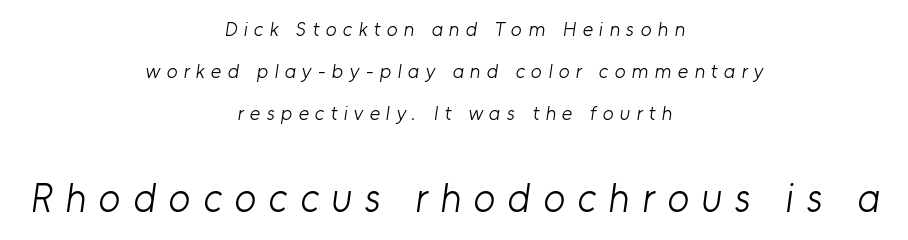
The image shows 40 px light sans-serif type; set centered, loose line spacing (2.09x), unusually wide letter spacing (+0.31 em), not underlined; the second (bottom) block is 2.0x larger; low stroke contrast and a medium x-height.
